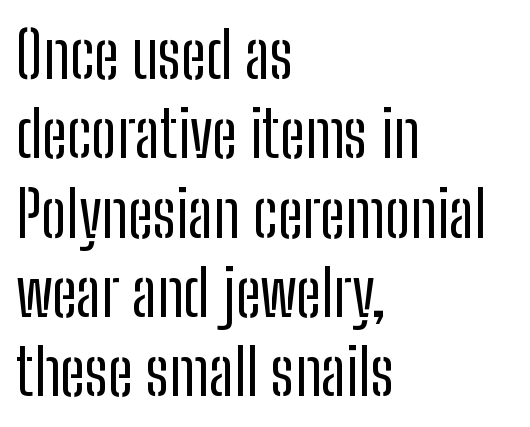
The image shows 64 px regular-weight, condensed sans-serif type, upright; set left-aligned, line spacing 1.24x, normal letter spacing, not underlined; low stroke contrast and a medium x-height.
